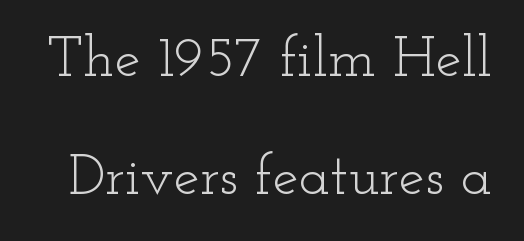
Q: Is the text bold? A: No.
Q: Is the text italic (slanted)? A: No, it is upright.
Q: Is the typeface a serif or a sans-serif typeface? A: Serif.
Q: Is the text underlined? A: No.
Q: Is the spacing between letters normal or unusually wide? A: Normal.
Q: Is the spacing between lines tight, normal or loose? A: Loose.
Q: Width (condensed, normal, or wide)? A: Wide.
Q: Stroke contrast? A: Low.
Q: x-height? A: Small.
Q: Monospaced? A: No.
